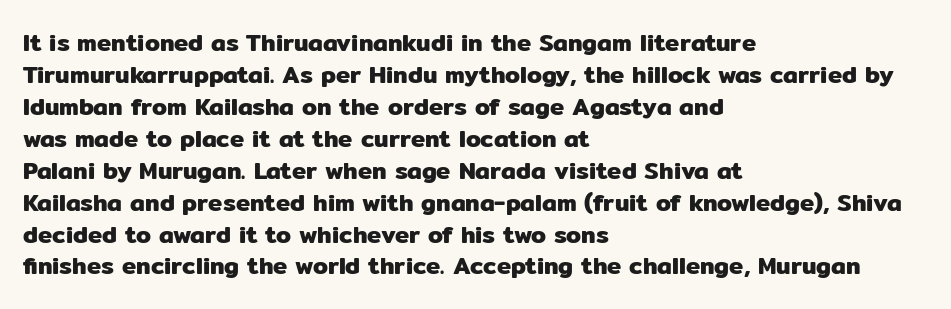
{"italic": "no", "underline": "no", "align": "left", "line_spacing": "normal", "line_spacing_ratio": 1.33, "letter_spacing": "normal", "letter_spacing_em": 0.0, "glyph_px": 24}
